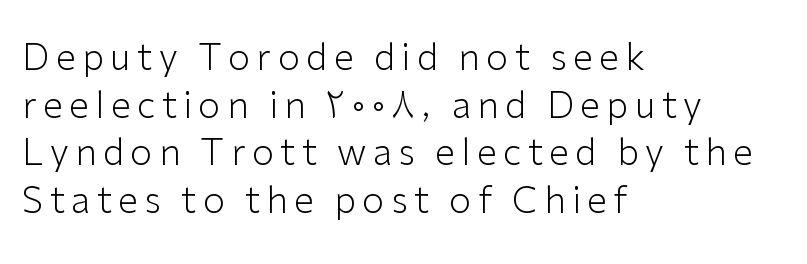
Q: Is the text bold? A: No.
Q: Is the text italic (slanted)? A: No, it is upright.
Q: Is the typeface a serif or a sans-serif typeface? A: Sans-serif.
Q: Is the text underlined? A: No.
Q: How is the paragraph aligned? A: Left-aligned.
Q: Is the spacing between lines tight, normal or loose? A: Normal.
Q: Width (condensed, normal, or wide)? A: Normal.
Q: Stroke contrast? A: Low.
Q: x-height? A: Medium.
Q: Monospaced? A: No.
